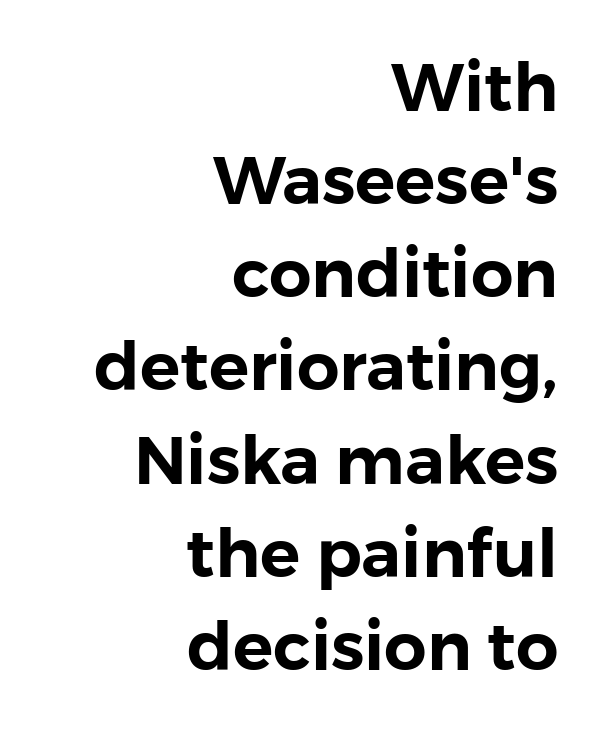
{"serif": "no", "italic": "no", "width": "normal", "x_height": "medium", "monospaced": "no", "underline": "no", "align": "right", "line_spacing": "normal", "line_spacing_ratio": 1.39, "letter_spacing": "normal", "letter_spacing_em": 0.0, "glyph_px": 67}
